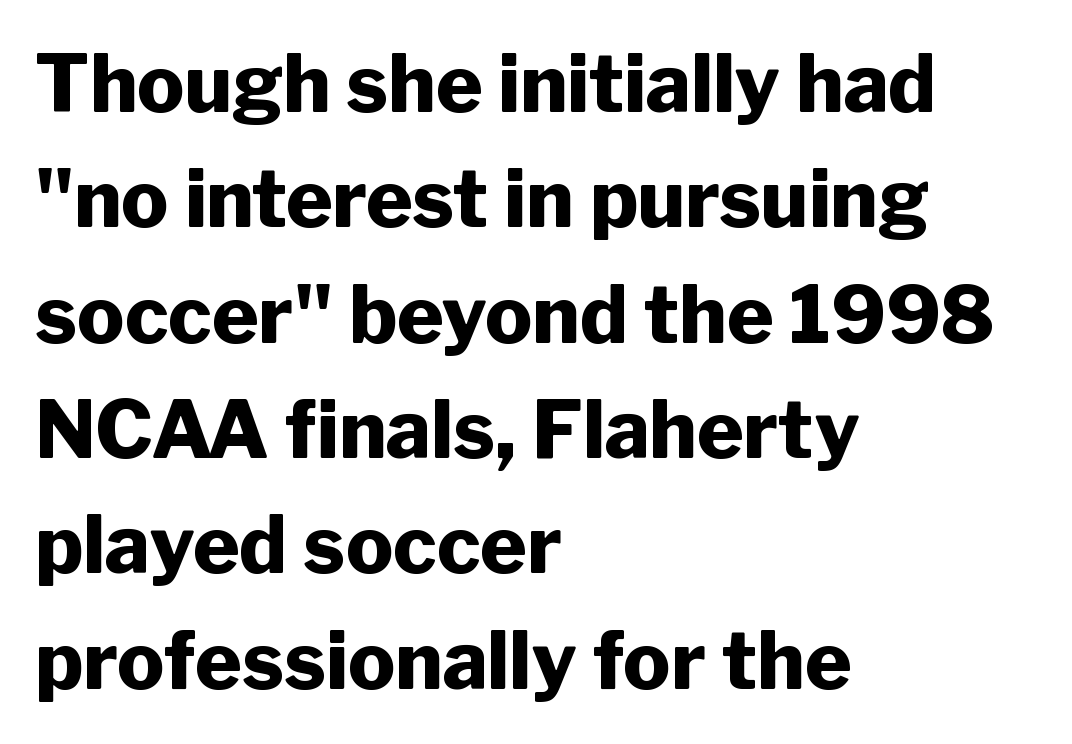
Q: Is the text bold? A: Yes.
Q: Is the text italic (slanted)? A: No, it is upright.
Q: Is the typeface a serif or a sans-serif typeface? A: Sans-serif.
Q: Is the text underlined? A: No.
Q: How is the paragraph aligned? A: Left-aligned.
Q: Is the spacing between letters normal or unusually wide? A: Normal.
Q: Is the spacing between lines tight, normal or loose? A: Normal.
Q: Width (condensed, normal, or wide)? A: Normal.
Q: Stroke contrast? A: Low.
Q: x-height? A: Medium.
Q: Monospaced? A: No.
